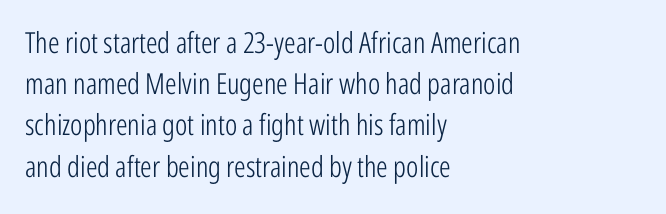
{"serif": "no", "italic": "no", "bold": "no", "weight": "light", "width": "condensed", "stroke_contrast": "low", "x_height": "medium", "monospaced": "no", "underline": "no", "align": "left", "line_spacing": "normal", "line_spacing_ratio": 1.42, "letter_spacing": "normal", "letter_spacing_em": 0.0, "glyph_px": 29}
